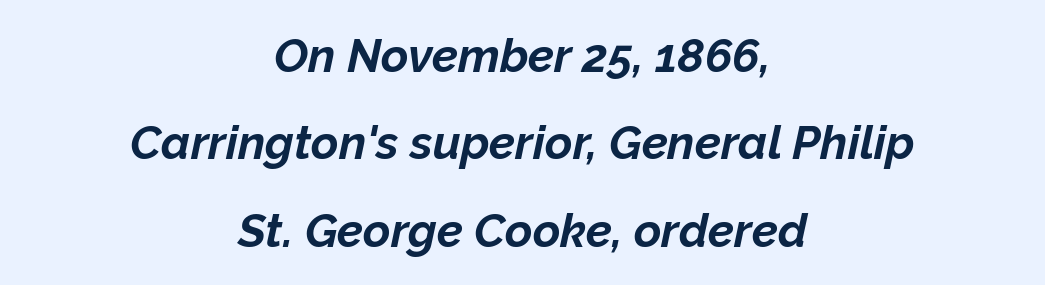
The rendering keeps characters at their native spacing. The words here are not underlined. The text block is weighted toward neither margin, spreading evenly from the middle. These words are printed bold, with thick strokes throughout. The glyphs look as if they've been sheared to an angle. A typesetter would call this proportional, since set widths differ per character.
